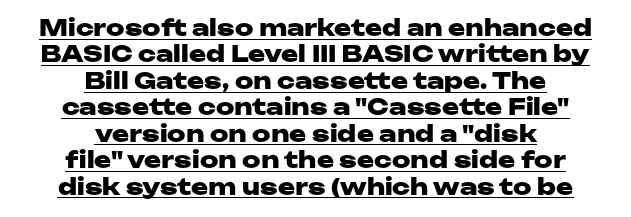
The image shows 23 px bold type, upright; set centered, tight line spacing (1.15x), normal letter spacing, underlined.
